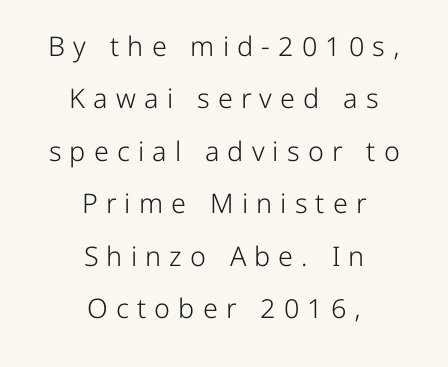
{"italic": "no", "bold": "no", "underline": "no", "align": "center", "line_spacing": "loose", "line_spacing_ratio": 1.94, "letter_spacing": "wide", "letter_spacing_em": 0.3, "glyph_px": 27}
